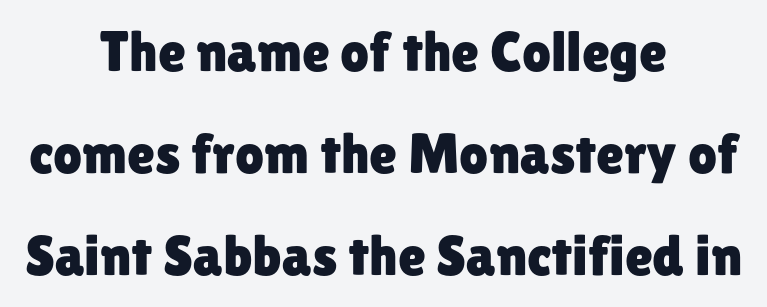
The image shows 57 px sans-serif type, upright; set centered, line spacing 1.79x, normal letter spacing, not underlined; low stroke contrast and a medium x-height.
